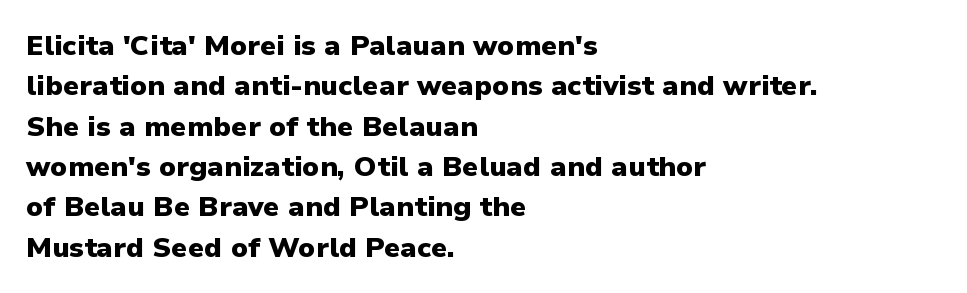
Q: Is the text bold? A: Yes.
Q: Is the text italic (slanted)? A: No, it is upright.
Q: Is the typeface a serif or a sans-serif typeface? A: Sans-serif.
Q: Is the text underlined? A: No.
Q: How is the paragraph aligned? A: Left-aligned.
Q: Is the spacing between letters normal or unusually wide? A: Normal.
Q: Is the spacing between lines tight, normal or loose? A: Normal.
Q: Width (condensed, normal, or wide)? A: Normal.
Q: Stroke contrast? A: Low.
Q: x-height? A: Medium.
Q: Monospaced? A: No.
